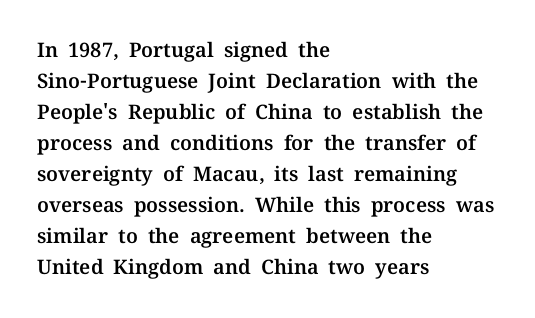
The image shows 20 px text type, upright; set left-aligned, normal line spacing (1.55x), normal letter spacing, not underlined.
